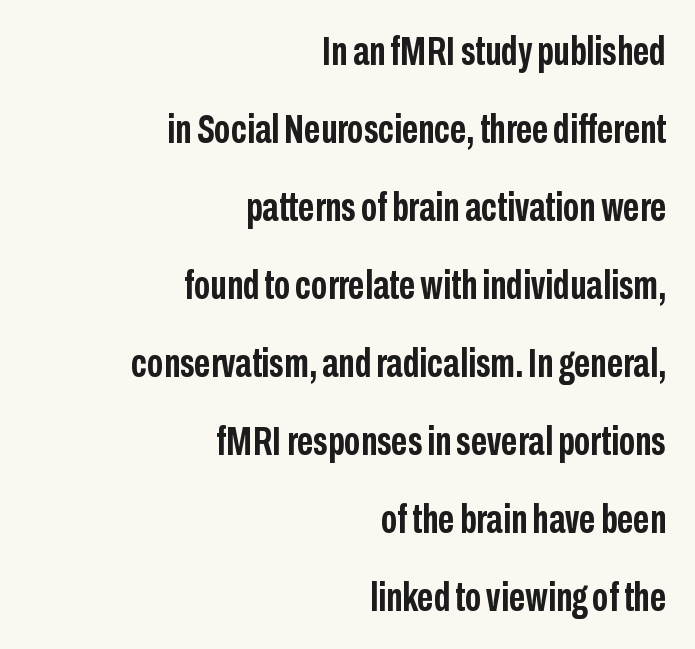
Q: Is the text bold? A: Yes.
Q: Is the text italic (slanted)? A: No, it is upright.
Q: Is the typeface a serif or a sans-serif typeface? A: Sans-serif.
Q: Is the text underlined? A: No.
Q: How is the paragraph aligned? A: Right-aligned.
Q: Is the spacing between letters normal or unusually wide? A: Normal.
Q: Is the spacing between lines tight, normal or loose? A: Loose.
Q: Width (condensed, normal, or wide)? A: Condensed.
Q: Stroke contrast? A: Low.
Q: x-height? A: Medium.
Q: Monospaced? A: No.
